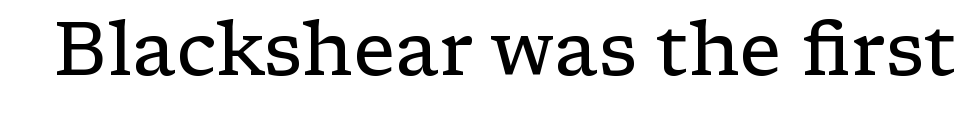
Q: Is the text bold? A: No.
Q: Is the text italic (slanted)? A: No, it is upright.
Q: Is the typeface a serif or a sans-serif typeface? A: Serif.
Q: Is the text underlined? A: No.
Q: Is the spacing between letters normal or unusually wide? A: Normal.
Q: Width (condensed, normal, or wide)? A: Wide.
Q: Stroke contrast? A: Low.
Q: x-height? A: Medium.
Q: Monospaced? A: No.
